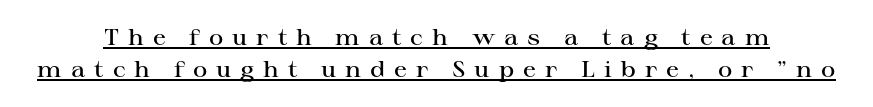
{"italic": "no", "bold": "semi", "underline": "yes", "align": "center", "line_spacing": "normal", "line_spacing_ratio": 1.45, "letter_spacing": "wide", "letter_spacing_em": 0.41, "glyph_px": 22}
